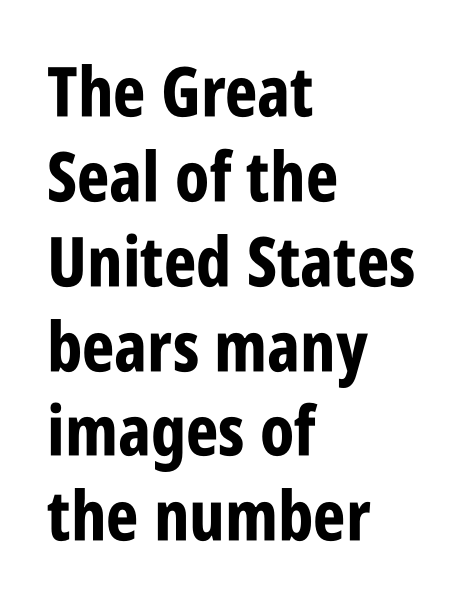
{"serif": "no", "italic": "no", "bold": "yes", "weight": "bold", "width": "condensed", "stroke_contrast": "low", "x_height": "large", "monospaced": "no", "underline": "no", "align": "left", "line_spacing_ratio": 1.23, "letter_spacing": "normal", "letter_spacing_em": 0.0, "glyph_px": 69}
